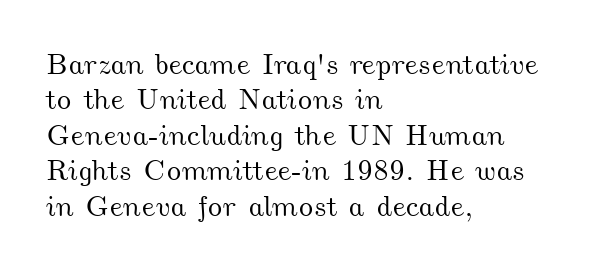
This sample uses plain, unmodified letter spacing. Note the varied advance widths — an 'i' is clearly narrower than an 'm'. A bare baseline throughout the passage. One-word summary of the alignment: left.
